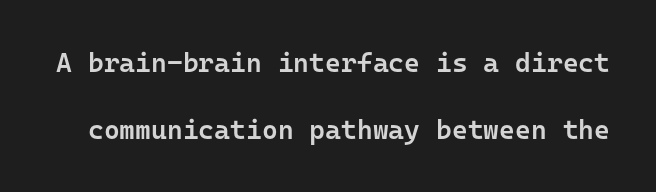
The image shows 27 px text type, upright; set loose line spacing (2.47x), normal letter spacing, not underlined.
